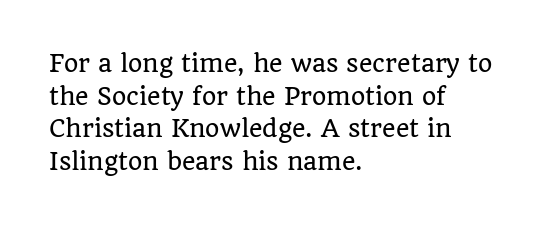
All the whitespace from short lines collects on the right. Standard letterfit; no display-style spreading of the glyphs. The area under the type is left untouched. Characters remain perfectly vertical along every line. If you measured baseline to baseline, you'd find a middling distance.
